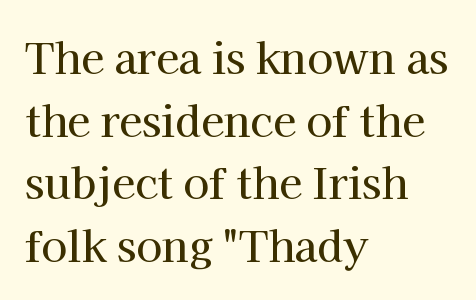
{"serif": "yes", "italic": "no", "width": "normal", "stroke_contrast": "high", "x_height": "medium", "monospaced": "no", "underline": "no", "align": "left", "line_spacing": "normal", "line_spacing_ratio": 1.49, "letter_spacing": "normal", "letter_spacing_em": 0.0, "glyph_px": 42}
